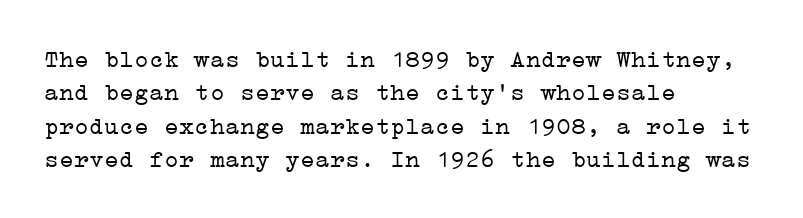
Q: Is the text bold? A: No.
Q: Is the text italic (slanted)? A: No, it is upright.
Q: Is the text underlined? A: No.
Q: How is the paragraph aligned? A: Left-aligned.
Q: Is the spacing between letters normal or unusually wide? A: Normal.
Q: Is the spacing between lines tight, normal or loose? A: Normal.
